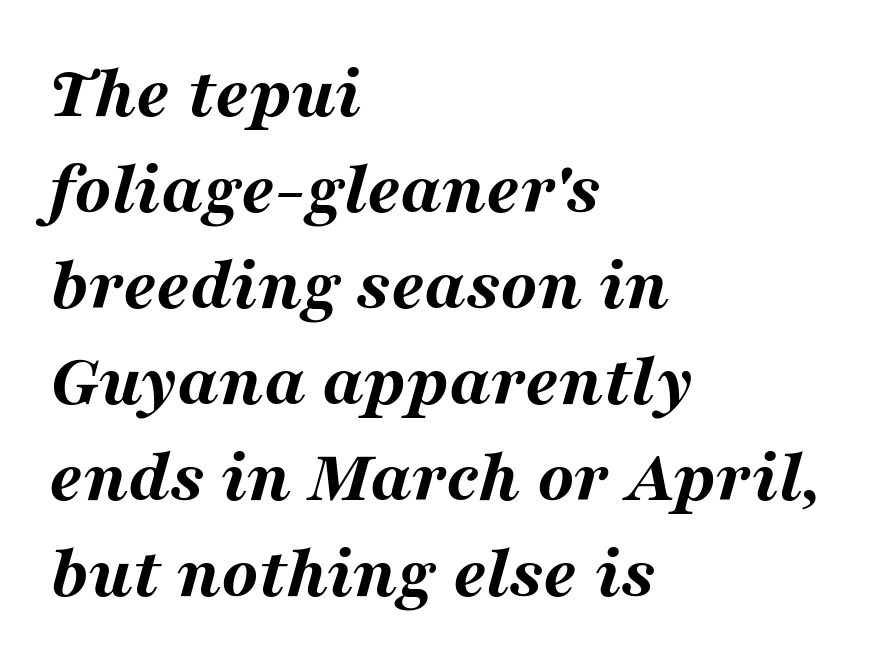
Q: Is the text bold? A: Yes.
Q: Is the text italic (slanted)? A: Yes, it leans right by about 16 degrees.
Q: Is the text underlined? A: No.
Q: How is the paragraph aligned? A: Left-aligned.
Q: Is the spacing between letters normal or unusually wide? A: Normal.
Q: Is the spacing between lines tight, normal or loose? A: Normal.
Q: Width (condensed, normal, or wide)? A: Wide.
Q: Stroke contrast? A: Medium.
Q: x-height? A: Medium.
Q: Monospaced? A: No.
